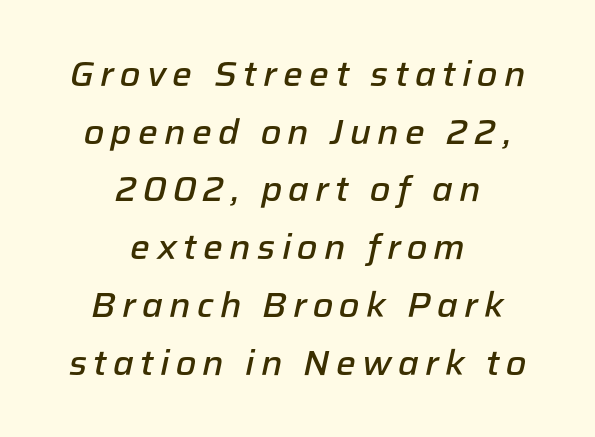
The image shows 35 px semibold type, italic (leaning right); set centered, normal line spacing (1.65x), not underlined; low stroke contrast and a medium x-height.
